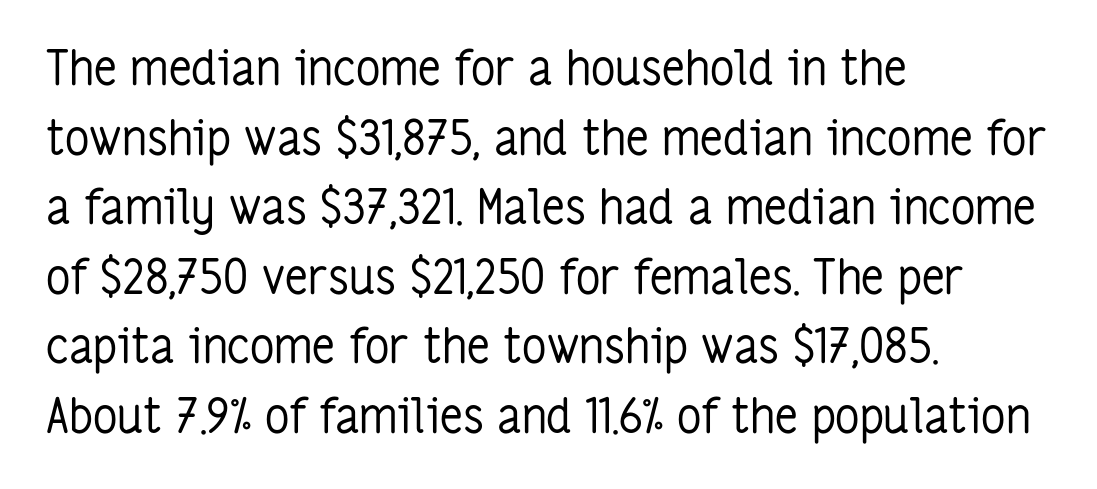
Q: Is the text bold? A: No.
Q: Is the text italic (slanted)? A: No, it is upright.
Q: Is the typeface a serif or a sans-serif typeface? A: Sans-serif.
Q: Is the text underlined? A: No.
Q: How is the paragraph aligned? A: Left-aligned.
Q: Is the spacing between letters normal or unusually wide? A: Normal.
Q: Is the spacing between lines tight, normal or loose? A: Normal.
Q: Width (condensed, normal, or wide)? A: Condensed.
Q: Stroke contrast? A: Low.
Q: x-height? A: Medium.
Q: Monospaced? A: No.
